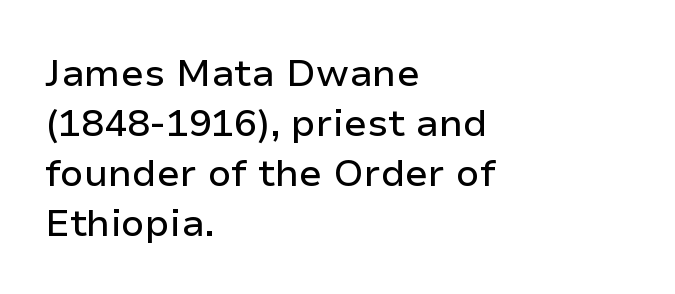
Each row of text sits above clean, open space. Does the copy run flush right? No — it runs flush left. The font family rendered here belongs to the sans-serif group. Every stem runs plumb, perpendicular to the baseline.
